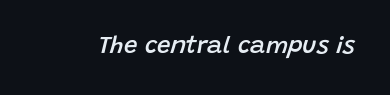
{"italic": "yes", "lean": "right", "slant_degrees": 15, "bold": "semi", "underline": "no", "letter_spacing": "normal", "letter_spacing_em": 0.0, "glyph_px": 24}
